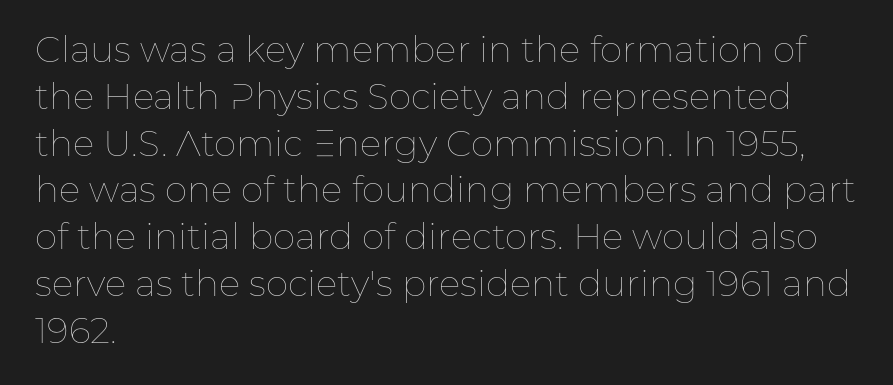
Q: Is the text bold? A: No.
Q: Is the text italic (slanted)? A: No, it is upright.
Q: Is the text underlined? A: No.
Q: How is the paragraph aligned? A: Left-aligned.
Q: Is the spacing between letters normal or unusually wide? A: Normal.
Q: Is the spacing between lines tight, normal or loose? A: Normal.
Q: Width (condensed, normal, or wide)? A: Normal.
Q: Stroke contrast? A: Low.
Q: x-height? A: Medium.
Q: Monospaced? A: No.
